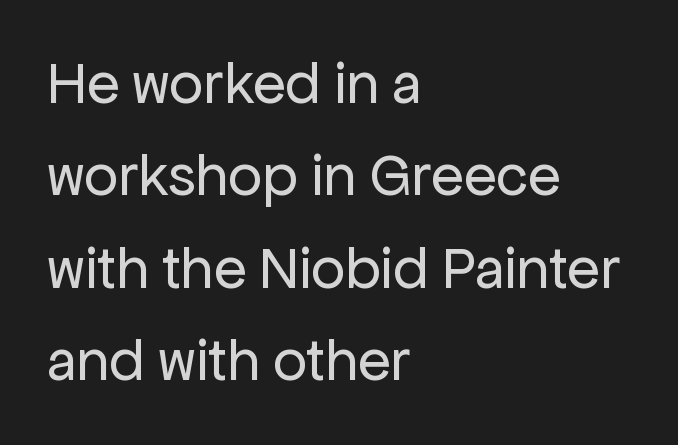
{"serif": "no", "italic": "no", "bold": "no", "weight": "regular", "width": "normal", "stroke_contrast": "low", "x_height": "medium", "monospaced": "no", "underline": "no", "align": "left", "line_spacing": "normal", "line_spacing_ratio": 1.54, "letter_spacing": "normal", "letter_spacing_em": 0.0, "glyph_px": 60}
